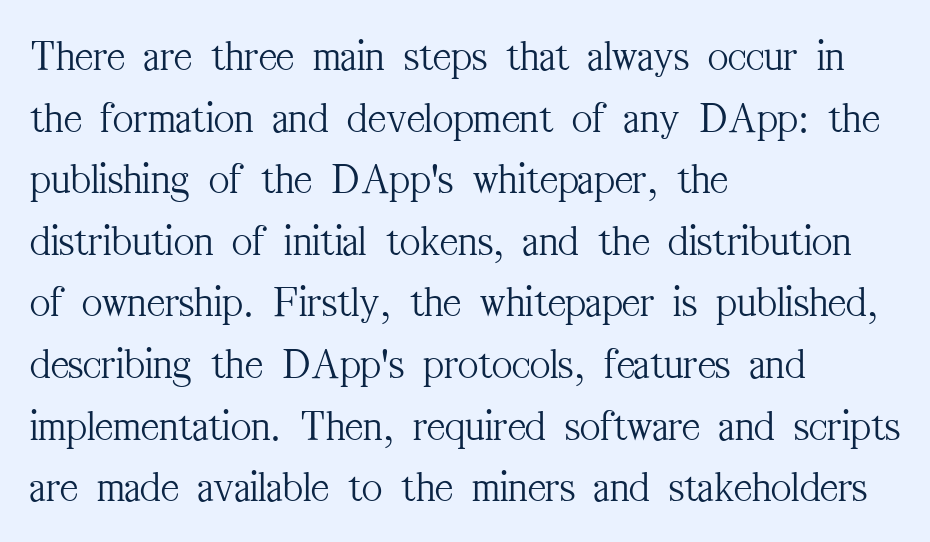
Q: Is the text bold? A: No.
Q: Is the text italic (slanted)? A: No, it is upright.
Q: Is the typeface a serif or a sans-serif typeface? A: Serif.
Q: Is the text underlined? A: No.
Q: How is the paragraph aligned? A: Left-aligned.
Q: Is the spacing between letters normal or unusually wide? A: Normal.
Q: Is the spacing between lines tight, normal or loose? A: Normal.
Q: Width (condensed, normal, or wide)? A: Condensed.
Q: Stroke contrast? A: Medium.
Q: x-height? A: Medium.
Q: Monospaced? A: No.
